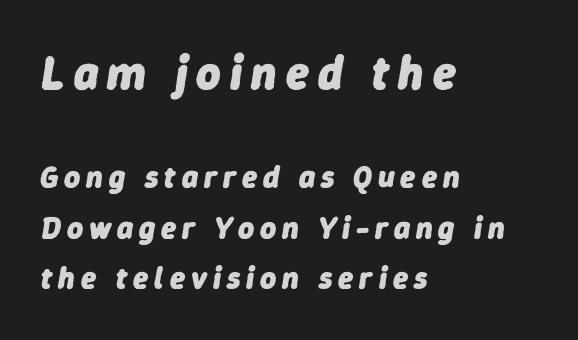
Q: Is the text bold? A: Yes.
Q: Is the text italic (slanted)? A: Yes, it leans right by about 9 degrees.
Q: Is the text underlined? A: No.
Q: How is the paragraph aligned? A: Left-aligned.
Q: Is the spacing between lines tight, normal or loose? A: Normal.
Q: Which block of text is set in a larger size, the first (top) or the second (bottom)? A: The first (top) one.
Q: Width (condensed, normal, or wide)? A: Normal.
Q: Stroke contrast? A: Low.
Q: x-height? A: Medium.
Q: Monospaced? A: No.
